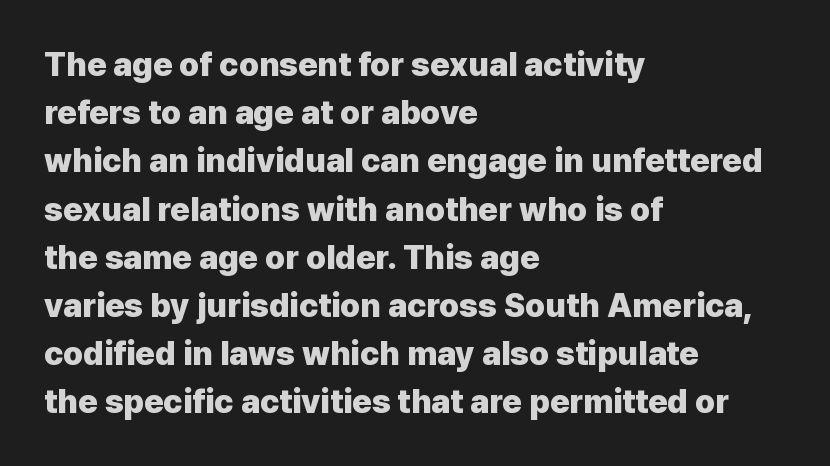
{"serif": "no", "italic": "no", "bold": "yes", "weight": "heavy", "width": "normal", "stroke_contrast": "low", "x_height": "medium", "monospaced": "no", "underline": "no", "align": "left", "line_spacing": "normal", "line_spacing_ratio": 1.46, "letter_spacing": "normal", "letter_spacing_em": 0.0, "glyph_px": 33}
